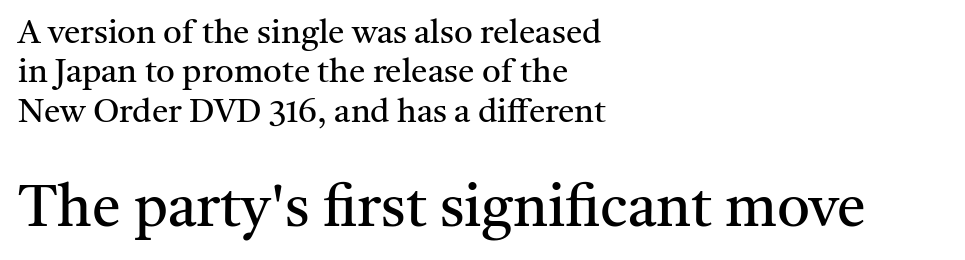
Q: Is the text bold? A: No.
Q: Is the text italic (slanted)? A: No, it is upright.
Q: Is the typeface a serif or a sans-serif typeface? A: Serif.
Q: Is the text underlined? A: No.
Q: How is the paragraph aligned? A: Left-aligned.
Q: Is the spacing between letters normal or unusually wide? A: Normal.
Q: Which block of text is set in a larger size, the first (top) or the second (bottom)? A: The second (bottom) one.
Q: Width (condensed, normal, or wide)? A: Normal.
Q: Stroke contrast? A: Medium.
Q: x-height? A: Medium.
Q: Monospaced? A: No.
